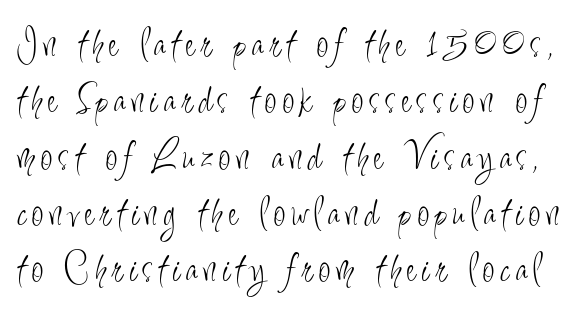
Leading: standard. The area under the type is left untouched. Is this a fixed-width face? No — the glyphs have proportional, varying widths. Stroke mass is kept to a normal reading level or below.
